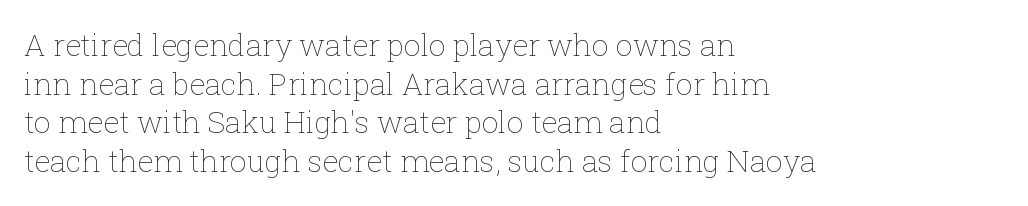
Q: Is the text bold? A: No.
Q: Is the text italic (slanted)? A: No, it is upright.
Q: Is the text underlined? A: No.
Q: How is the paragraph aligned? A: Left-aligned.
Q: Is the spacing between letters normal or unusually wide? A: Normal.
Q: Is the spacing between lines tight, normal or loose? A: Normal.
Q: Width (condensed, normal, or wide)? A: Normal.
Q: Stroke contrast? A: Low.
Q: x-height? A: Medium.
Q: Monospaced? A: No.
